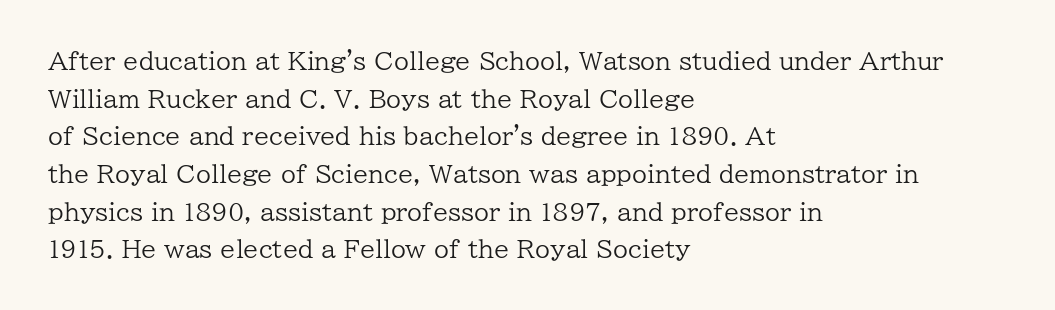
Q: Is the text bold? A: No.
Q: Is the text italic (slanted)? A: No, it is upright.
Q: Is the text underlined? A: No.
Q: How is the paragraph aligned? A: Left-aligned.
Q: Is the spacing between letters normal or unusually wide? A: Normal.
Q: Is the spacing between lines tight, normal or loose? A: Normal.
